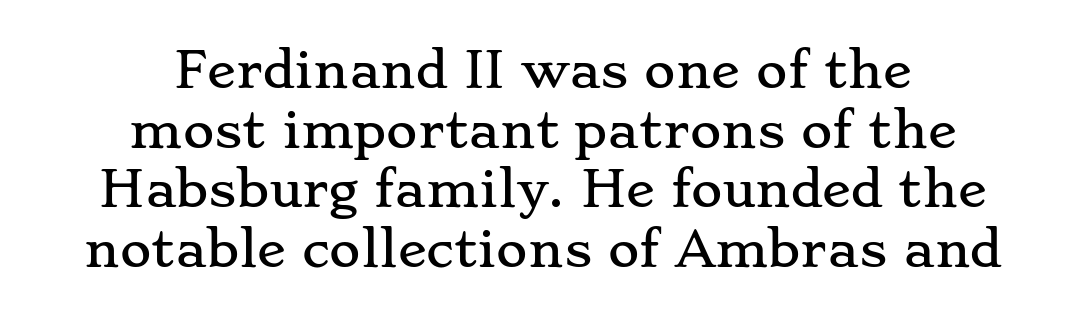
The image shows 48 px wide serif type, upright; set centered, line spacing 1.24x, normal letter spacing, not underlined; low stroke contrast and a small x-height.
